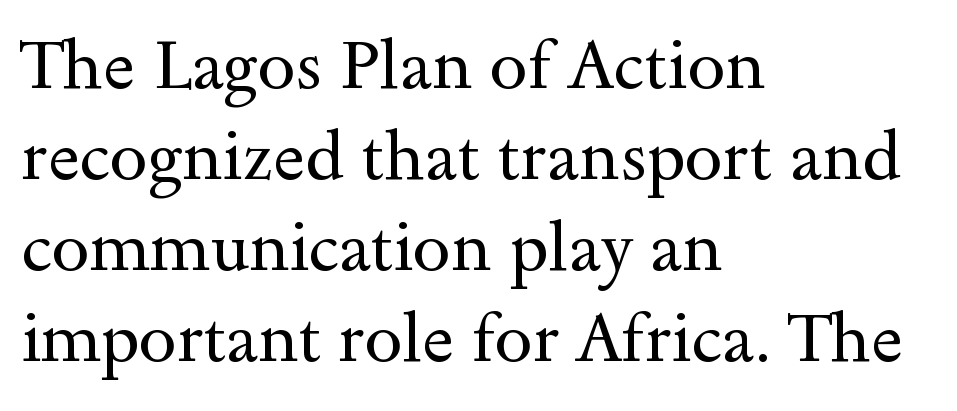
{"serif": "yes", "italic": "no", "bold": "no", "weight": "regular", "width": "wide", "x_height": "small", "monospaced": "no", "underline": "no", "align": "left", "line_spacing": "normal", "line_spacing_ratio": 1.34, "letter_spacing": "normal", "letter_spacing_em": 0.0, "glyph_px": 68}
